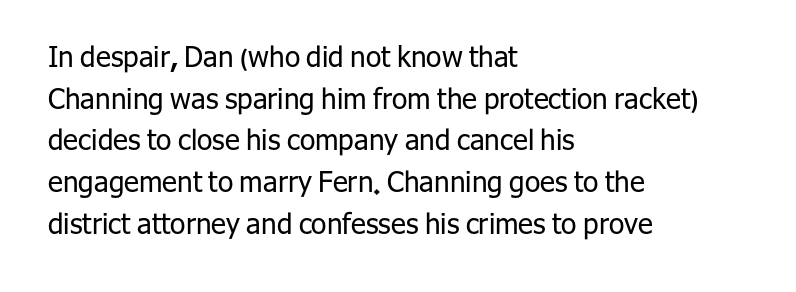
Q: Is the text bold? A: No.
Q: Is the text italic (slanted)? A: No, it is upright.
Q: Is the typeface a serif or a sans-serif typeface? A: Sans-serif.
Q: Is the text underlined? A: No.
Q: How is the paragraph aligned? A: Left-aligned.
Q: Is the spacing between letters normal or unusually wide? A: Normal.
Q: Is the spacing between lines tight, normal or loose? A: Normal.
Q: Width (condensed, normal, or wide)? A: Normal.
Q: Stroke contrast? A: Low.
Q: x-height? A: Medium.
Q: Monospaced? A: No.
